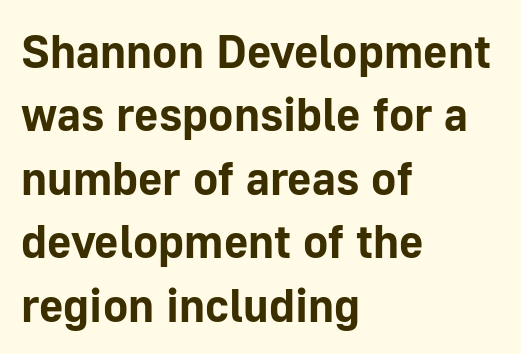
Q: Is the text bold? A: Yes.
Q: Is the text italic (slanted)? A: No, it is upright.
Q: Is the typeface a serif or a sans-serif typeface? A: Sans-serif.
Q: Is the text underlined? A: No.
Q: How is the paragraph aligned? A: Left-aligned.
Q: Is the spacing between letters normal or unusually wide? A: Normal.
Q: Is the spacing between lines tight, normal or loose? A: Normal.
Q: Width (condensed, normal, or wide)? A: Normal.
Q: Stroke contrast? A: Low.
Q: x-height? A: Medium.
Q: Monospaced? A: No.
